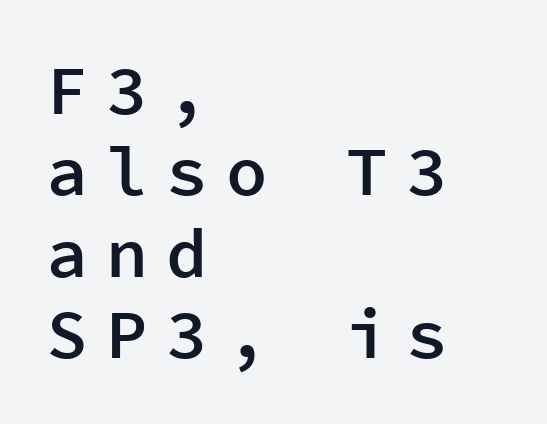
The image shows 69 px semibold sans-serif type, upright, monospaced; set left-aligned, line spacing 1.18x, unusually wide letter spacing (+0.27 em), not underlined; low stroke contrast and a medium x-height.
